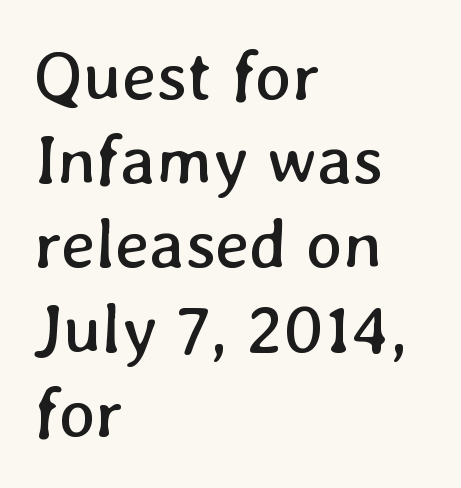
{"bold": "no", "weight": "regular", "width": "normal", "stroke_contrast": "low", "x_height": "medium", "monospaced": "no", "underline": "no", "align": "left", "line_spacing_ratio": 1.22, "letter_spacing": "normal", "letter_spacing_em": 0.0, "glyph_px": 69}
